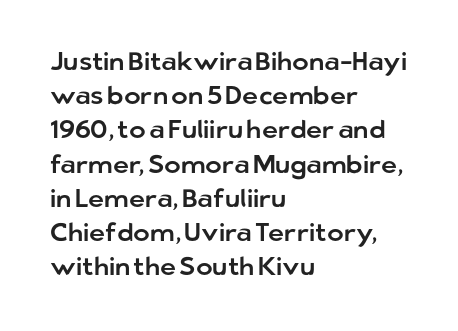
The image shows 25 px text type, upright; set left-aligned, normal line spacing (1.37x), normal letter spacing, not underlined.
